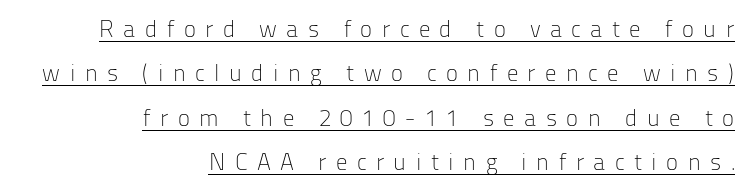
The image shows 23 px text type, upright; set right-aligned, loose line spacing (1.93x), unusually wide letter spacing (+0.41 em), underlined.
